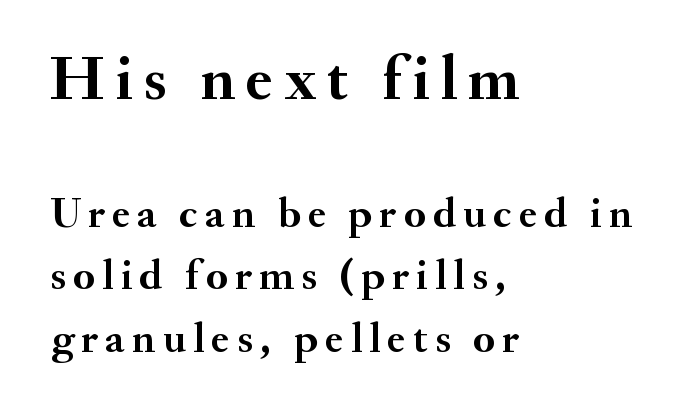
Descender tails drop into unmarked territory. You'd pick this weight for a headline — it's a proper bold. Vertical spacing — default. Ordinary non-slanted type is in use. The passage shown is typed in a proportional face where columns would drift. Does the bottom block carry the larger type? No, the top block does.
